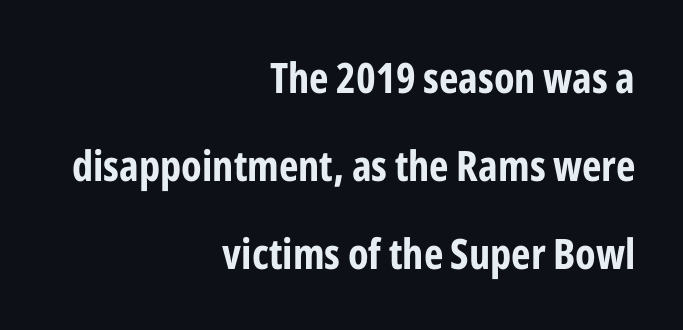
The image shows 42 px bold, condensed sans-serif type, upright; set right-aligned, loose line spacing (2.09x), normal letter spacing, not underlined; low stroke contrast and a medium x-height.
